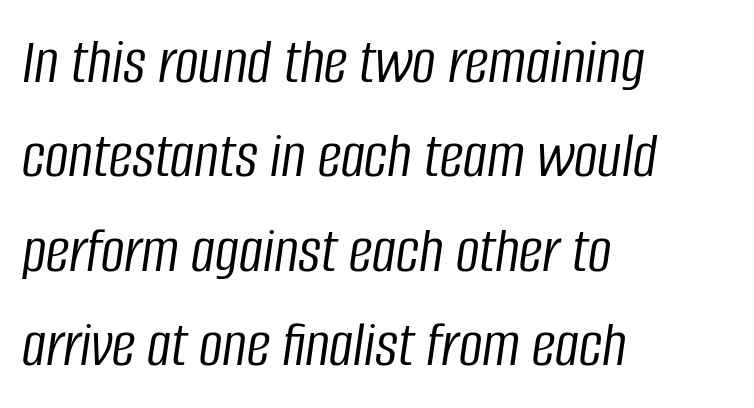
The image shows 66 px light, condensed type, italic (leaning right); set left-aligned, normal line spacing (1.43x), normal letter spacing, not underlined; low stroke contrast and a large x-height.
